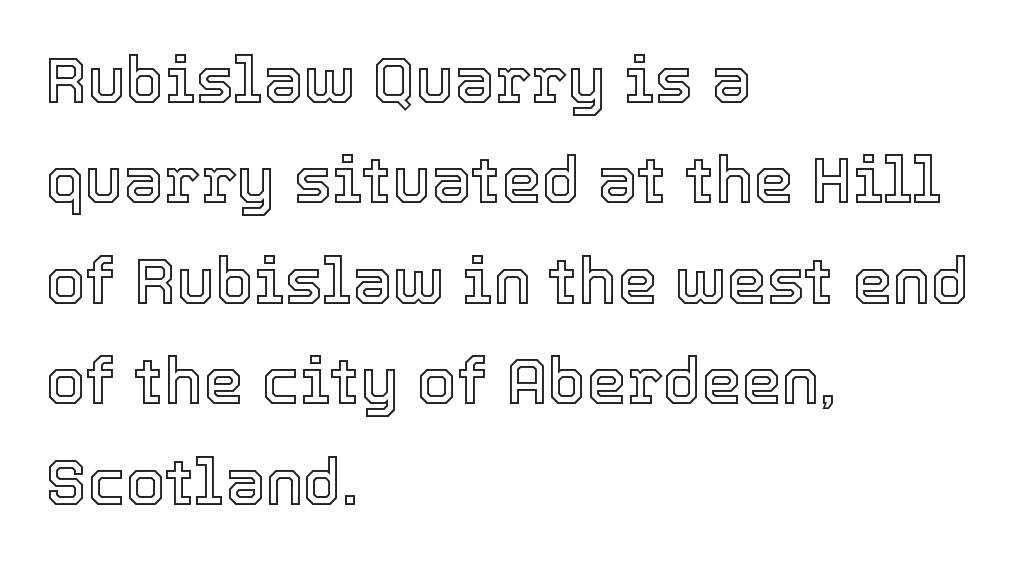
The image shows 64 px text type, upright; set left-aligned, normal line spacing (1.57x), normal letter spacing, not underlined; a medium x-height.
